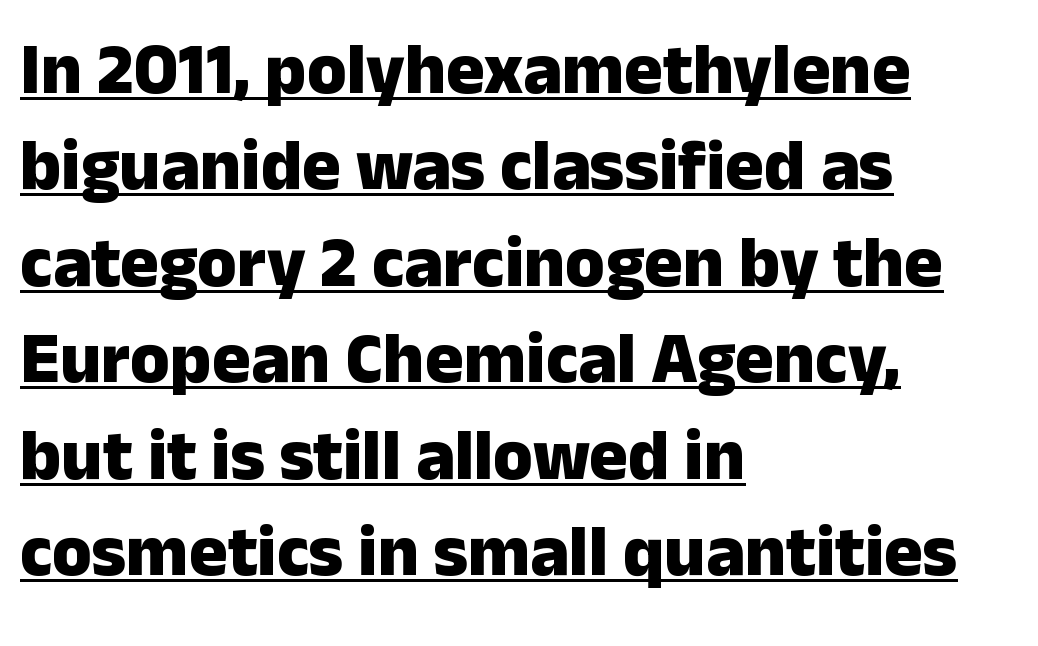
The vertical gap from one line to the next is medium. Looks like regular typesetting: each glyph gets only the width it needs. Compared with an ordinary text face, these strokes are far heavier — a full bold. Characters follow at the spacing the type designer built in.
